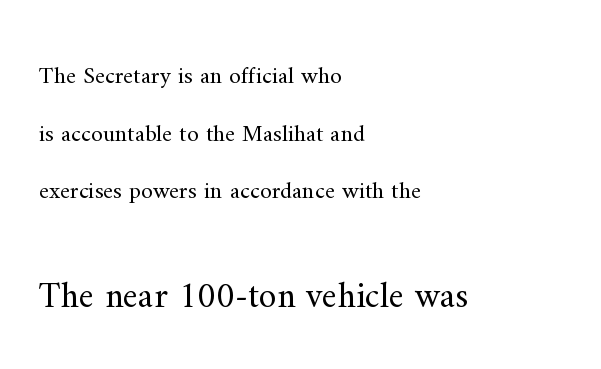
The image shows 36 px regular-weight serif type, upright; set left-aligned, loose line spacing (2.4x), normal letter spacing, not underlined; the second (bottom) block is 1.5x larger; medium stroke contrast and a small x-height.
